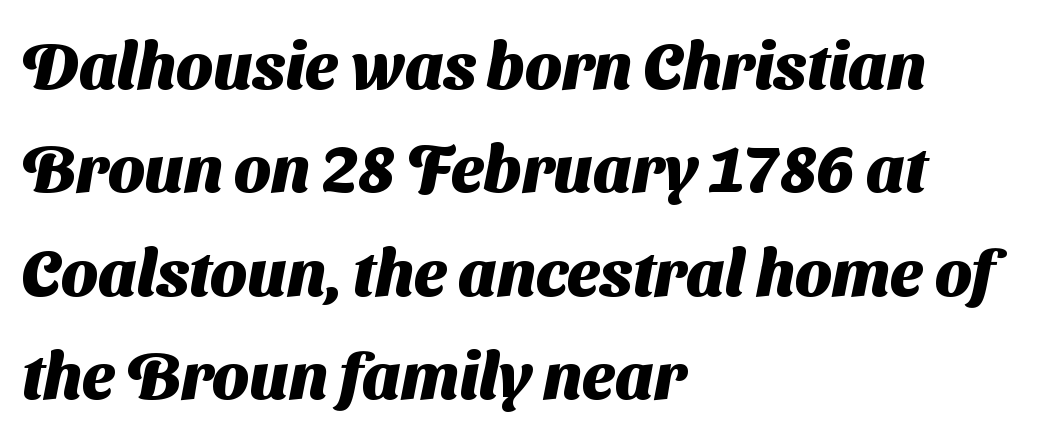
Here the glyphs are tracked normally, forming tight word shapes. This is heavy type, rendered in bold. The strip under each line holds only bare page. Typographically, this falls in the sans-serif category. These lines stack with their left ends in a neat column. Baseline-to-baseline distance is the conventional proportion of letter height.
